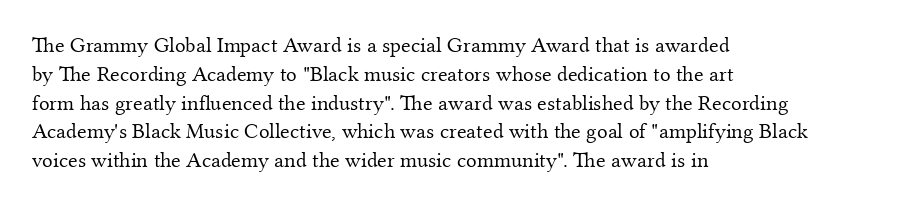
No extra ink here — the face is not bold. The ragged edge is on the right, which tells us the setting is flush left. Decoration check: the copy has no underline. Between one letter and the next there's only the usual sliver of space. No italicization has been applied; the sample stays upright. Successive baselines arrive at the customary interval.
